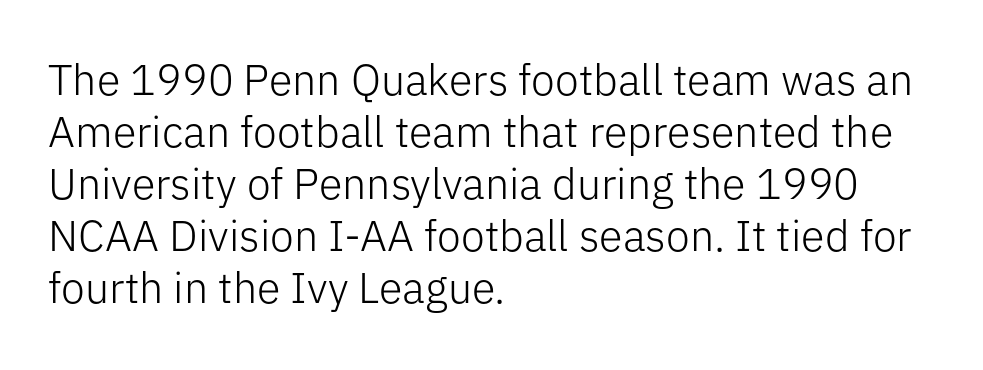
A typesetter would label this face a sans. Does extra space separate the letters? No, they use regular spacing. Casual observation: everything's shoved over to the left. Honestly, there is no underline to notice here at all.
